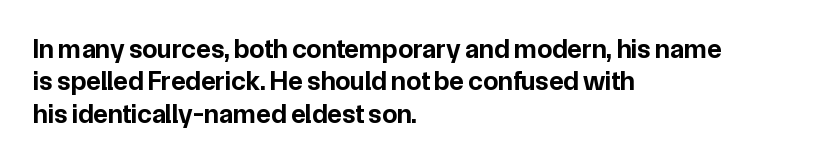
{"italic": "no", "bold": "yes", "underline": "no", "align": "left", "line_spacing_ratio": 1.2, "letter_spacing": "normal", "letter_spacing_em": 0.0, "glyph_px": 27}
